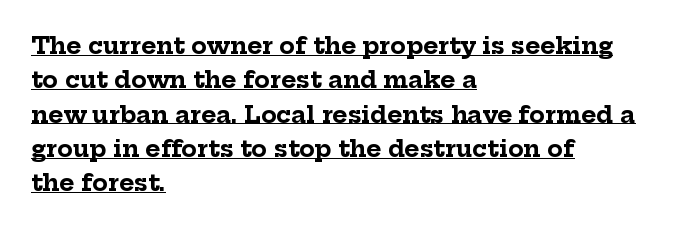
{"italic": "no", "bold": "yes", "underline": "yes", "align": "left", "line_spacing": "normal", "line_spacing_ratio": 1.49, "letter_spacing": "normal", "letter_spacing_em": 0.0, "glyph_px": 23}
